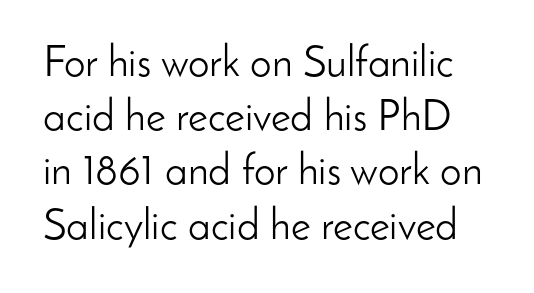
The image shows 43 px light sans-serif type, upright; set normal line spacing (1.26x), normal letter spacing, not underlined; low stroke contrast and a small x-height.
